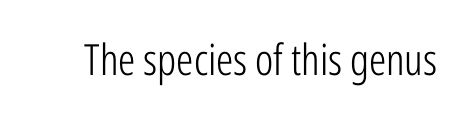
Q: Is the text bold? A: No.
Q: Is the text italic (slanted)? A: No, it is upright.
Q: Is the typeface a serif or a sans-serif typeface? A: Sans-serif.
Q: Is the text underlined? A: No.
Q: Is the spacing between letters normal or unusually wide? A: Normal.
Q: Width (condensed, normal, or wide)? A: Condensed.
Q: Stroke contrast? A: Low.
Q: x-height? A: Medium.
Q: Monospaced? A: No.
